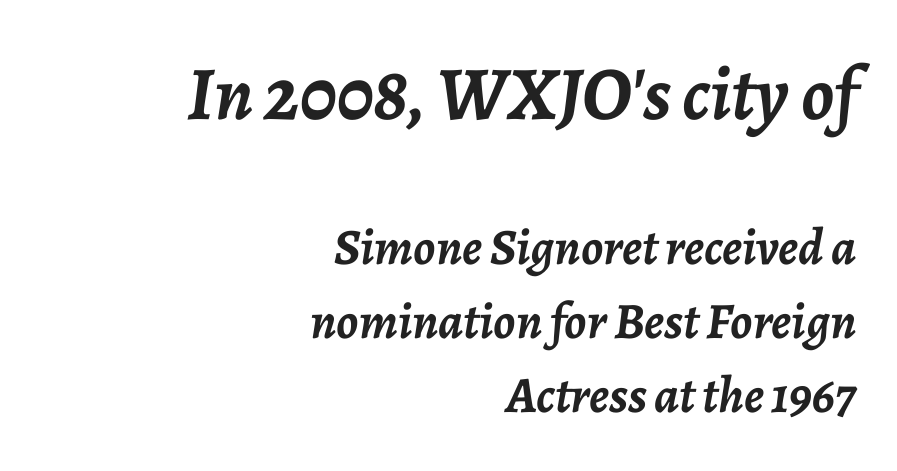
The image shows 76 px semibold type, italic (leaning right); set right-aligned, normal line spacing (1.45x), normal letter spacing, not underlined; the first (top) block is 1.49x larger; low stroke contrast and a medium x-height.
